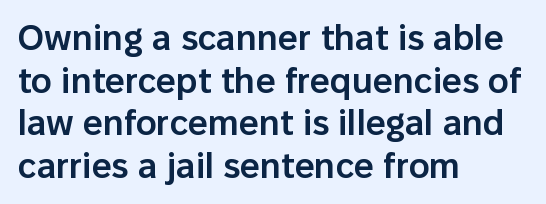
The image shows 35 px semibold sans-serif type, upright; set left-aligned, line spacing 1.22x, normal letter spacing, not underlined; low stroke contrast and a medium x-height.
